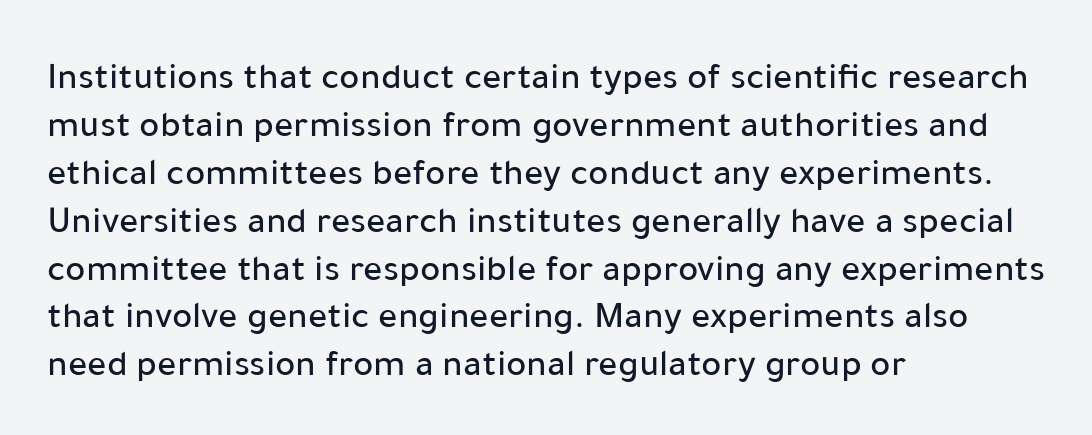
{"serif": "no", "italic": "no", "width": "normal", "stroke_contrast": "low", "x_height": "medium", "monospaced": "no", "underline": "no", "align": "left", "line_spacing": "normal", "line_spacing_ratio": 1.26, "letter_spacing": "normal", "letter_spacing_em": 0.0, "glyph_px": 38}
